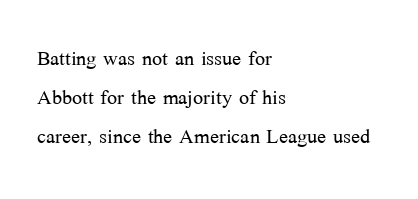
The image shows 27 px text type, upright; set left-aligned, normal line spacing (1.44x), normal letter spacing, not underlined.
